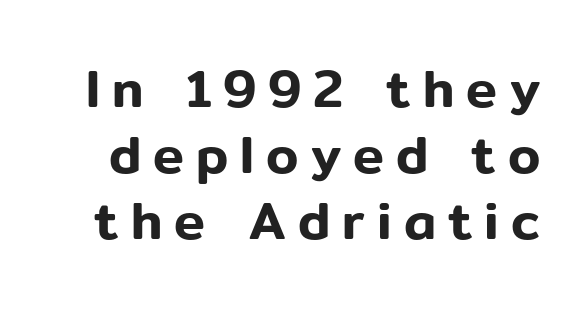
The image shows 52 px sans-serif type, upright; set normal line spacing (1.27x), unusually wide letter spacing (+0.23 em), not underlined; low stroke contrast and a medium x-height.
